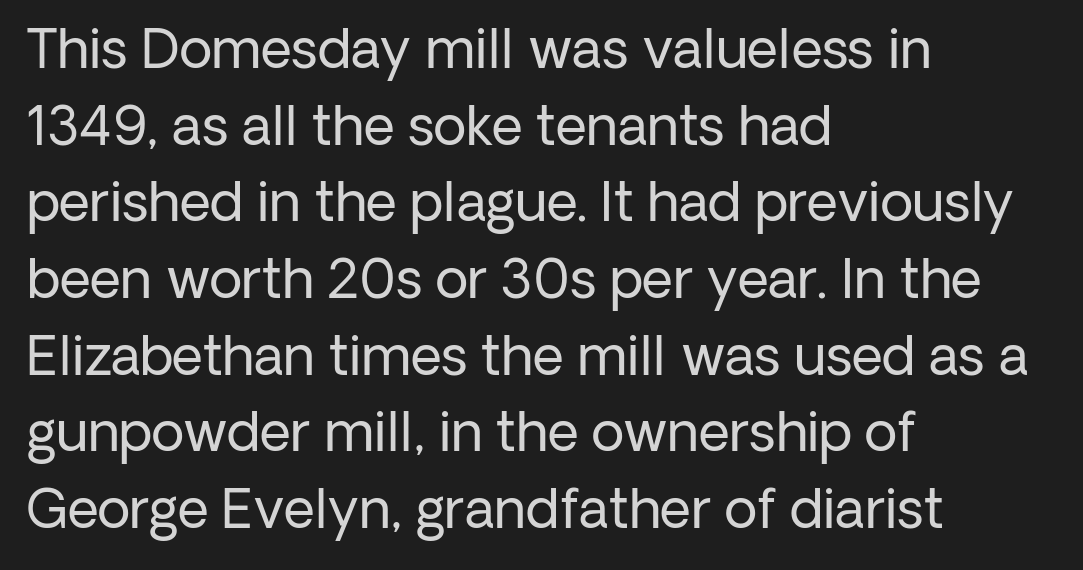
The image shows 54 px regular-weight sans-serif type, upright; set left-aligned, normal line spacing (1.42x), normal letter spacing, not underlined; low stroke contrast and a medium x-height.
